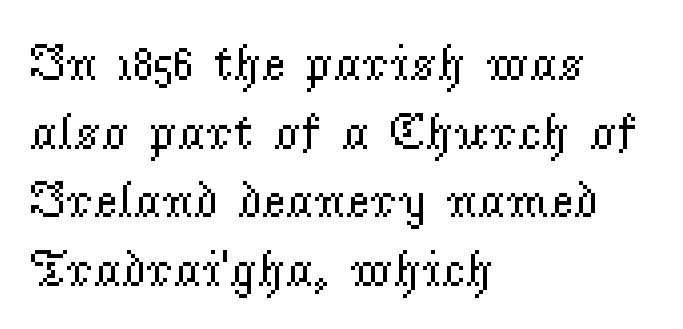
The image shows 52 px regular-weight serif type, upright; set left-aligned, normal line spacing (1.32x), normal letter spacing, not underlined; low stroke contrast and a small x-height.
